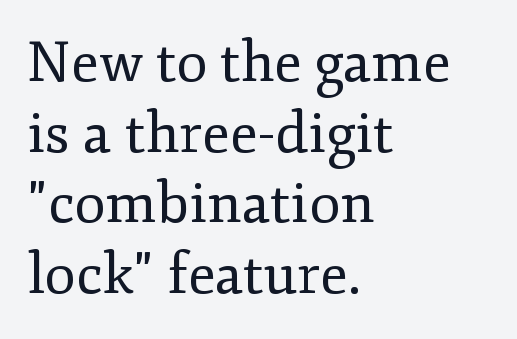
Q: Is the text bold? A: No.
Q: Is the text italic (slanted)? A: No, it is upright.
Q: Is the typeface a serif or a sans-serif typeface? A: Serif.
Q: Is the text underlined? A: No.
Q: How is the paragraph aligned? A: Left-aligned.
Q: Is the spacing between letters normal or unusually wide? A: Normal.
Q: Width (condensed, normal, or wide)? A: Normal.
Q: Stroke contrast? A: Low.
Q: x-height? A: Small.
Q: Monospaced? A: No.
